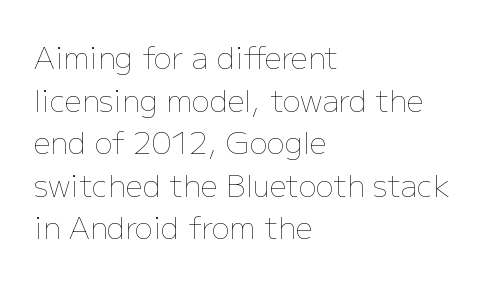
{"italic": "no", "bold": "no", "weight": "thin", "width": "normal", "stroke_contrast": "low", "x_height": "medium", "monospaced": "no", "underline": "no", "align": "left", "line_spacing": "normal", "line_spacing_ratio": 1.42, "letter_spacing": "normal", "letter_spacing_em": 0.0, "glyph_px": 30}
